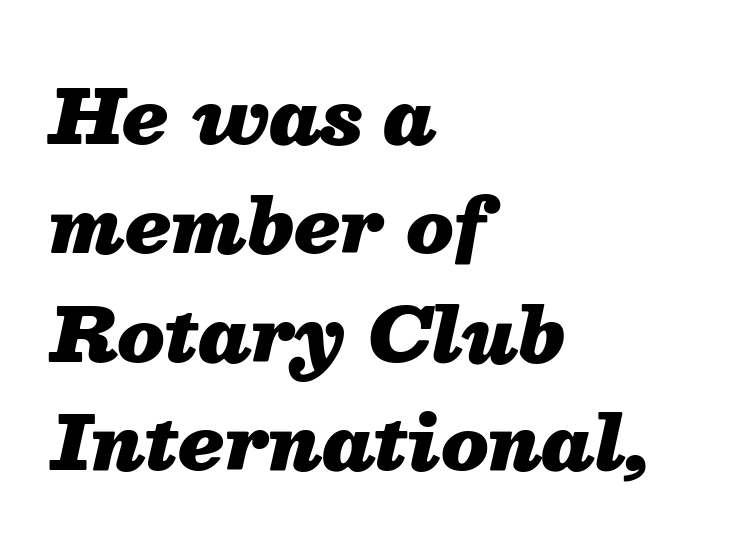
The image shows 74 px heavy type, italic (leaning right); set left-aligned, normal line spacing (1.47x), normal letter spacing, not underlined; medium stroke contrast and a medium x-height.
